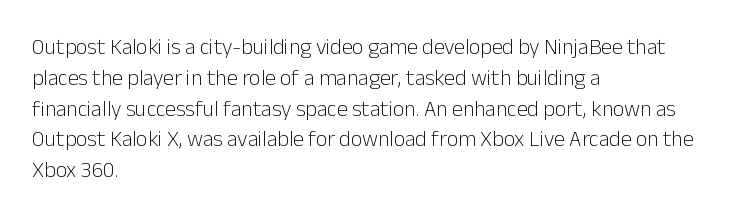
{"italic": "no", "bold": "no", "underline": "no", "align": "left", "line_spacing": "normal", "line_spacing_ratio": 1.4, "letter_spacing": "normal", "letter_spacing_em": 0.0, "glyph_px": 22}
